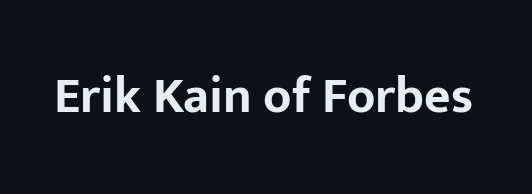
Think of a printed novel: that variable character pitch is what you see here. The specimen omits any rule beneath the text block's lines. Summary of weight: heavy, a full bold. Italic: no, the glyphs are upright roman.
